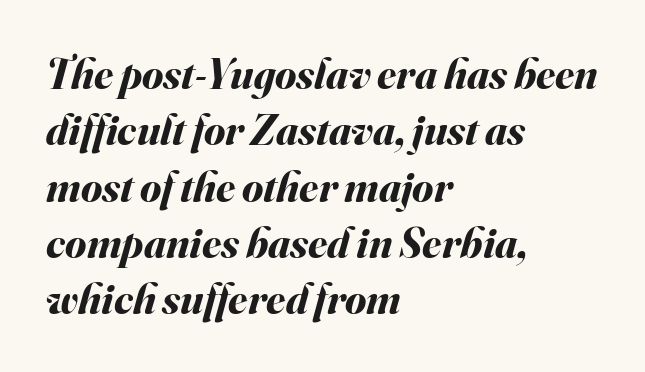
The image shows 43 px bold type, italic (leaning right); set left-aligned, normal line spacing (1.31x), normal letter spacing, not underlined; medium stroke contrast and a small x-height.
